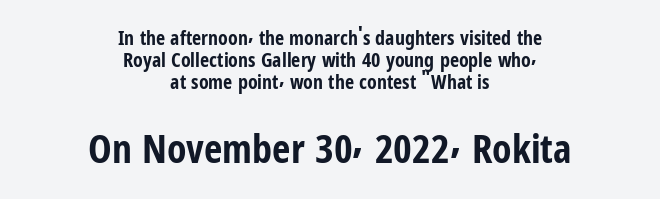
Q: Is the text bold? A: Yes.
Q: Is the text italic (slanted)? A: No, it is upright.
Q: Is the typeface a serif or a sans-serif typeface? A: Sans-serif.
Q: Is the text underlined? A: No.
Q: How is the paragraph aligned? A: Centered.
Q: Is the spacing between letters normal or unusually wide? A: Normal.
Q: Is the spacing between lines tight, normal or loose? A: Tight.
Q: Which block of text is set in a larger size, the first (top) or the second (bottom)? A: The second (bottom) one.
Q: Width (condensed, normal, or wide)? A: Condensed.
Q: Stroke contrast? A: Low.
Q: x-height? A: Medium.
Q: Monospaced? A: No.
